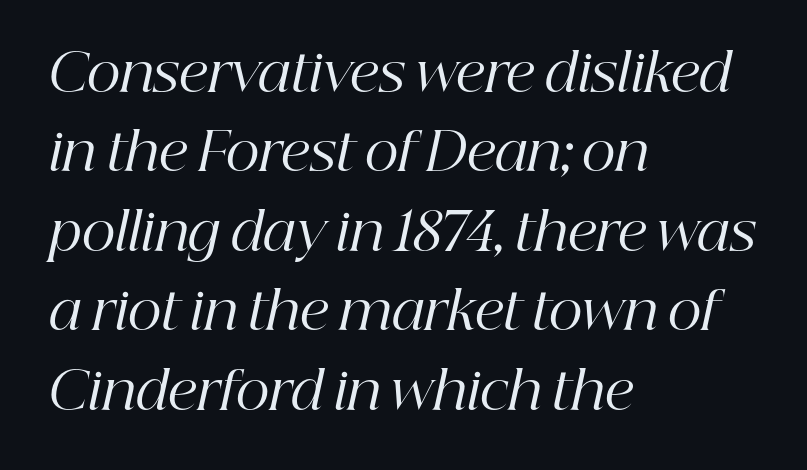
The image shows 53 px regular-weight serif type, italic (leaning right); set left-aligned, normal line spacing (1.5x), normal letter spacing, not underlined; high stroke contrast and a medium x-height.
